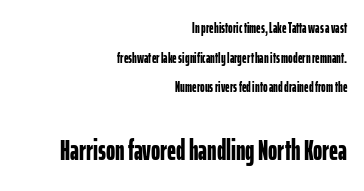
The image shows 28 px bold, condensed sans-serif type, upright; set right-aligned, loose line spacing (2.11x), normal letter spacing, not underlined; the second (bottom) block is 2.0x larger; low stroke contrast and a medium x-height.
